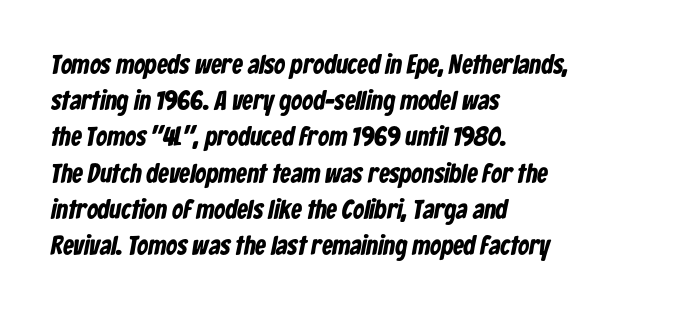
Compared with typical body copy, the letter spacing here is the same. Line beginnings align vertically; line endings do not. How would I describe the line gaps? Plain and ordinary. You'd pick this weight for a headline — it's a proper bold. The words here are not underlined.
